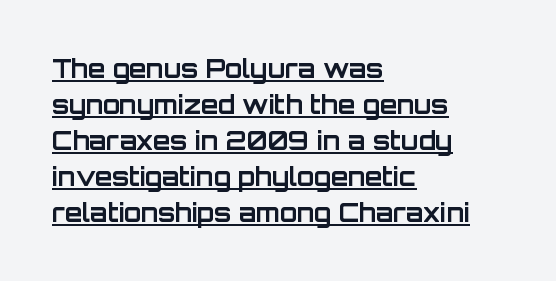
Compared with an ordinary text face, these strokes are far heavier — a full bold. Regular leading. Posture: upright roman. Look at the tracking — it's just the regular setting, nothing added. Has an underline been added? It has. Horizontally, the lines are justified to the leading edge only.
